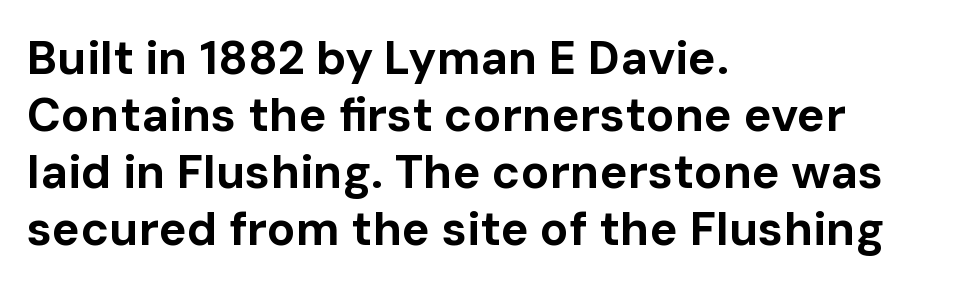
Q: Is the text bold? A: Yes.
Q: Is the text italic (slanted)? A: No, it is upright.
Q: Is the typeface a serif or a sans-serif typeface? A: Sans-serif.
Q: Is the text underlined? A: No.
Q: How is the paragraph aligned? A: Left-aligned.
Q: Is the spacing between letters normal or unusually wide? A: Normal.
Q: Width (condensed, normal, or wide)? A: Normal.
Q: Stroke contrast? A: Low.
Q: x-height? A: Medium.
Q: Monospaced? A: No.
